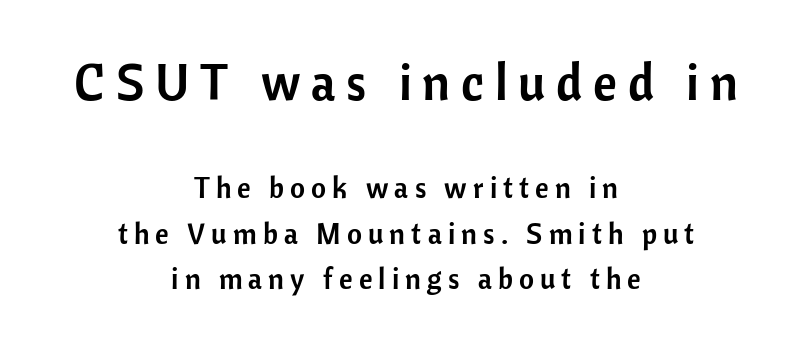
A bare baseline throughout the passage. Think of a printed novel: that variable character pitch is what you see here. Someone cranked the tracking dial way up on this one. Compared with typical paragraphs, the rows here are spaced about the same.
